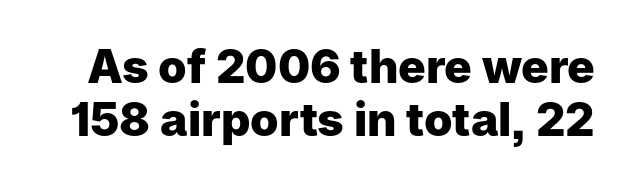
The zone under the glyphs is completely vacant. Weight check: bold — yes, fully. The axis of the letterforms is exactly vertical. Character widths vary here, with narrow letters taking less room than wide ones. I'd call this a sans setting — the letters go barefoot. The passage shown stacks its lines with hardly any gap.
